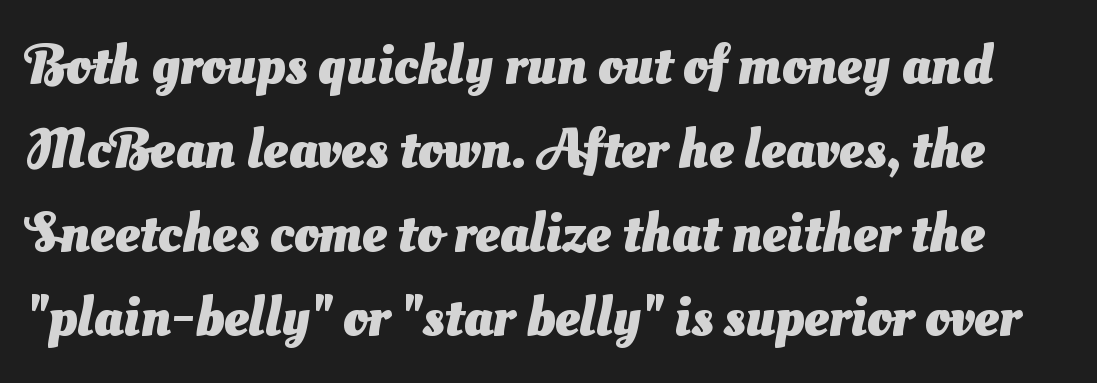
{"serif": "no", "bold": "yes", "weight": "heavy", "width": "normal", "stroke_contrast": "medium", "x_height": "small", "monospaced": "no", "underline": "no", "line_spacing": "normal", "line_spacing_ratio": 1.5, "letter_spacing": "normal", "letter_spacing_em": 0.0, "glyph_px": 56}
